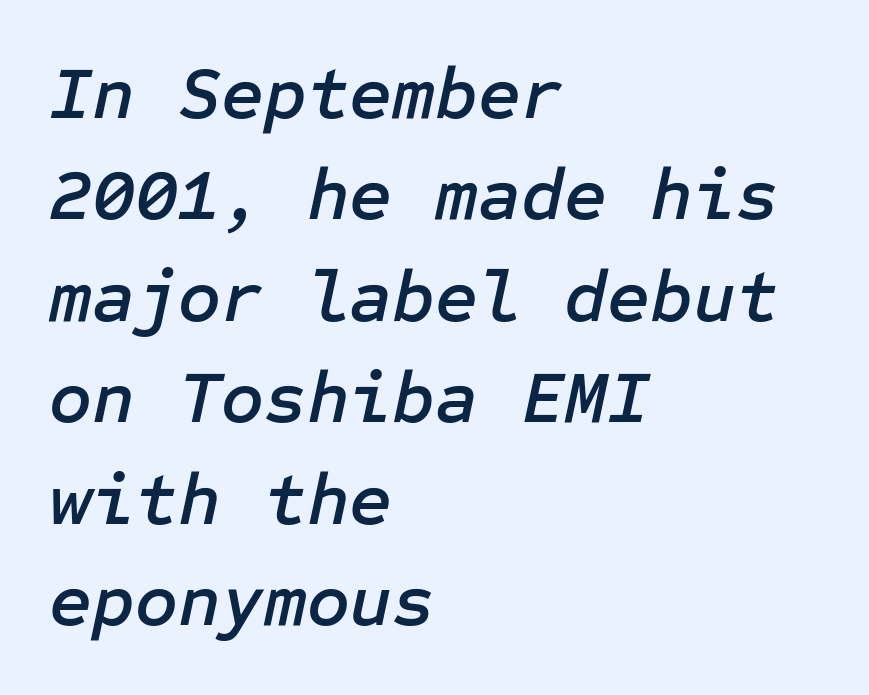
Q: Is the text italic (slanted)? A: Yes, it leans right by about 12 degrees.
Q: Is the text underlined? A: No.
Q: How is the paragraph aligned? A: Left-aligned.
Q: Is the spacing between letters normal or unusually wide? A: Normal.
Q: Is the spacing between lines tight, normal or loose? A: Normal.
Q: Width (condensed, normal, or wide)? A: Normal.
Q: Stroke contrast? A: Low.
Q: x-height? A: Medium.
